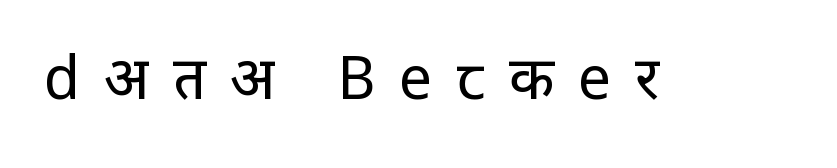
{"serif": "no", "italic": "no", "bold": "no", "weight": "regular", "width": "condensed", "stroke_contrast": "low", "x_height": "large", "monospaced": "no", "underline": "no", "letter_spacing": "wide", "letter_spacing_em": 0.4, "glyph_px": 59}
